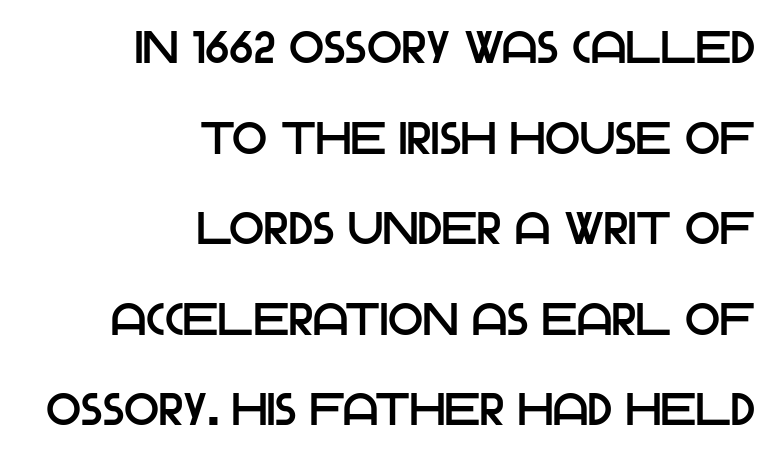
{"serif": "no", "italic": "no", "width": "normal", "stroke_contrast": "low", "x_height": "large", "monospaced": "no", "underline": "no", "align": "right", "line_spacing": "loose", "line_spacing_ratio": 1.97, "letter_spacing": "normal", "letter_spacing_em": 0.0, "glyph_px": 46}
